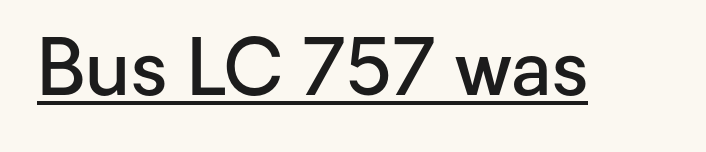
Q: Is the text bold? A: Semi-bold.
Q: Is the text italic (slanted)? A: No, it is upright.
Q: Is the typeface a serif or a sans-serif typeface? A: Sans-serif.
Q: Is the text underlined? A: Yes.
Q: Is the spacing between letters normal or unusually wide? A: Normal.
Q: Width (condensed, normal, or wide)? A: Normal.
Q: Stroke contrast? A: Low.
Q: x-height? A: Medium.
Q: Monospaced? A: No.
